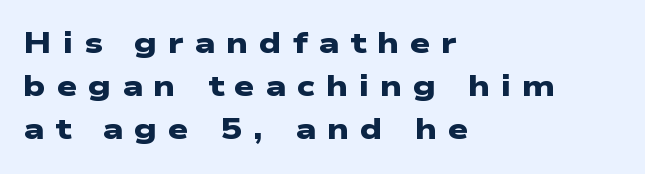
{"serif": "no", "bold": "yes", "weight": "heavy", "width": "wide", "stroke_contrast": "low", "x_height": "medium", "monospaced": "no", "underline": "no", "align": "left", "line_spacing": "normal", "line_spacing_ratio": 1.49, "letter_spacing": "wide", "letter_spacing_em": 0.37, "glyph_px": 29}
